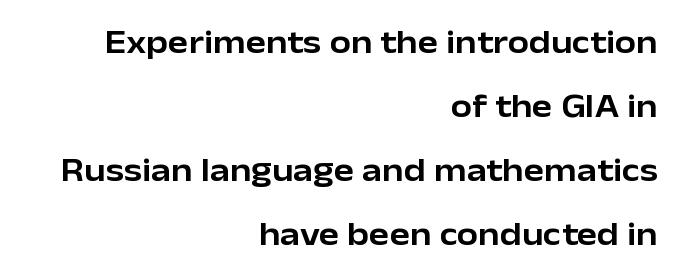
The image shows 34 px sans-serif type, upright; set right-aligned, line spacing 1.88x, normal letter spacing, not underlined; low stroke contrast and a medium x-height.
